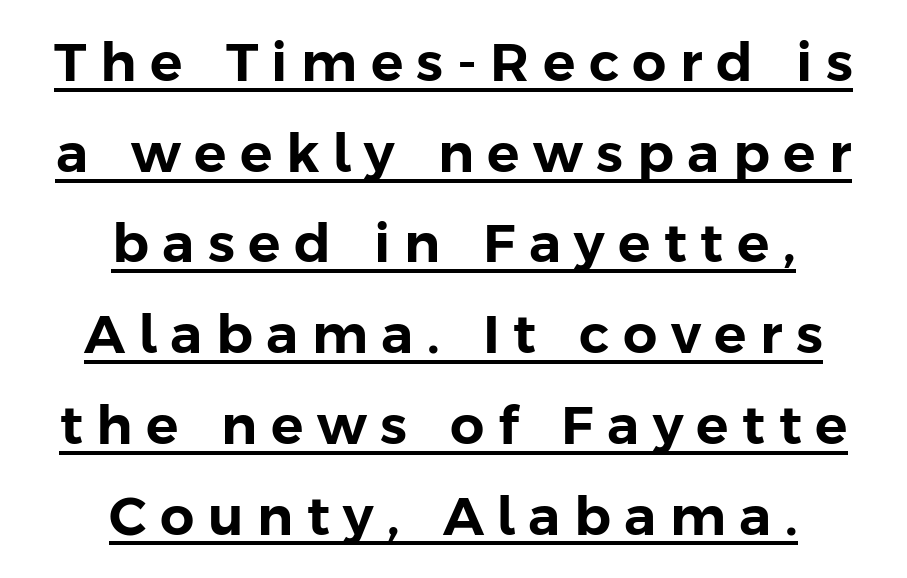
Ascenders rise straight up at ninety degrees. The leading is moderate, giving the passage an even texture. The type is letterspaced generously, with wide tracking. This sample uses a sans-serif face. If you folded the block vertically in half, each line would mirror itself in length. The rendering uses natural spacing where letterforms have individual widths.
